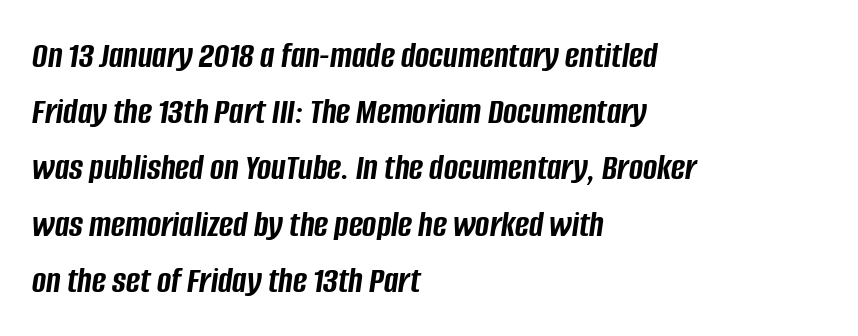
Interline gaps are of average width in this sample. Is this a fixed-width face? No — the glyphs have proportional, varying widths. Left-aligned paragraph, ragged on the right. The baseline area is clear.
